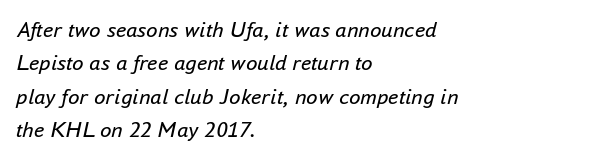
The image shows 23 px text type, italic (leaning right); set left-aligned, normal line spacing (1.45x), normal letter spacing, not underlined.
